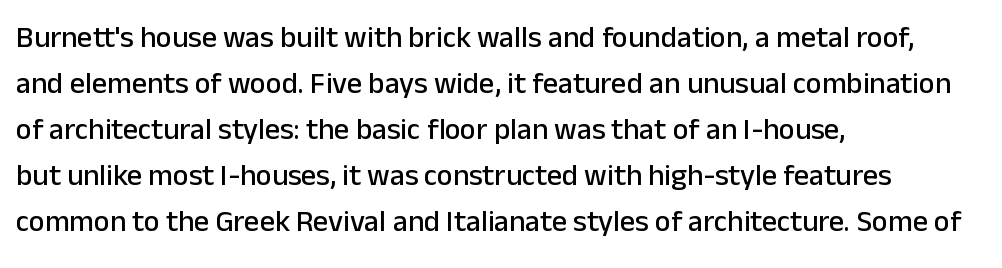
Casual observation: everything's shoved over to the left. Whoever set this chose a conventional vertical rhythm. Unlike italic type, these characters show no tilt at all. Compared with typical body copy, the letter spacing here is the same. The baseline area is clear. Regarding serifs, this sample does without them.
